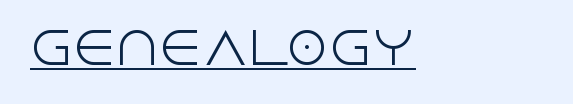
Q: Is the text bold? A: No.
Q: Is the text italic (slanted)? A: No, it is upright.
Q: Is the typeface a serif or a sans-serif typeface? A: Sans-serif.
Q: Is the text underlined? A: Yes.
Q: Is the spacing between letters normal or unusually wide? A: Normal.
Q: Width (condensed, normal, or wide)? A: Normal.
Q: x-height? A: Large.
Q: Monospaced? A: No.
